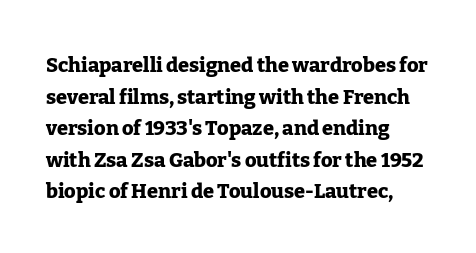
The image shows 20 px bold type, upright; set left-aligned, normal line spacing (1.58x), normal letter spacing, not underlined.
